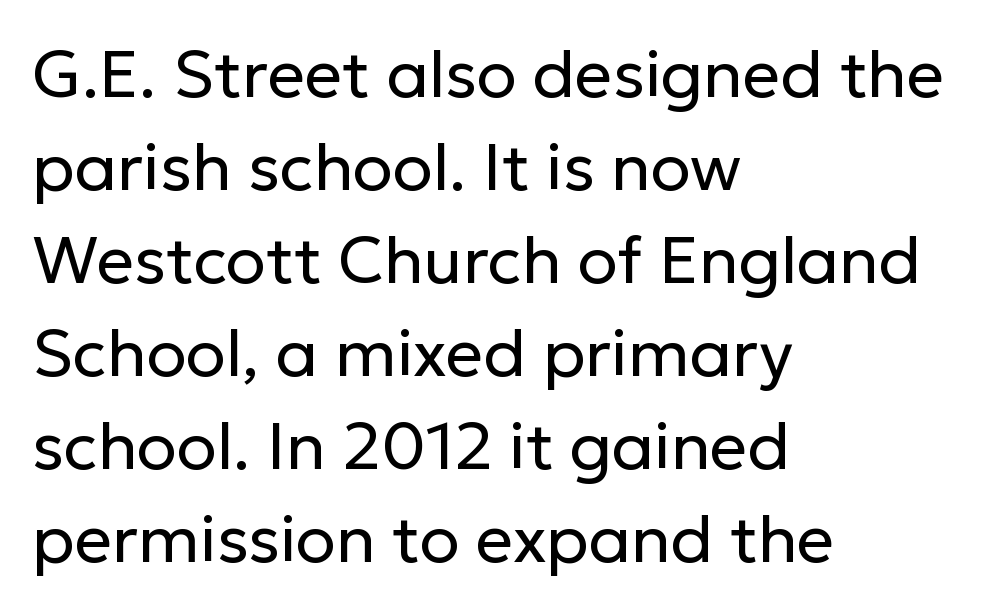
The image shows 66 px regular-weight sans-serif type, upright; set left-aligned, normal line spacing (1.41x), normal letter spacing, not underlined; low stroke contrast and a medium x-height.
